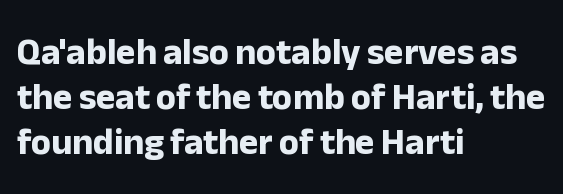
The image shows 37 px bold sans-serif type, upright; set left-aligned, line spacing 1.21x, normal letter spacing, not underlined; low stroke contrast and a medium x-height.
